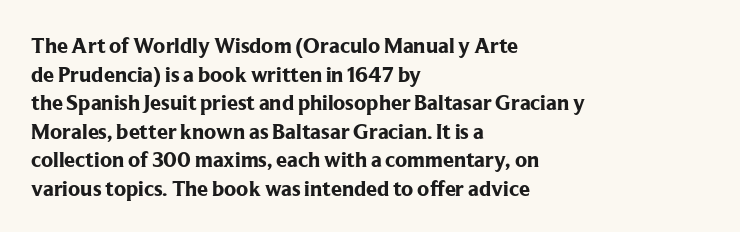
Teacher's note: observe the even left margin — that is flush-left alignment. You can tell it's not italic because the verticals are truly vertical. Words float on clear page, feet unadorned. The letterforms sit shoulder to shoulder at normal distance.
